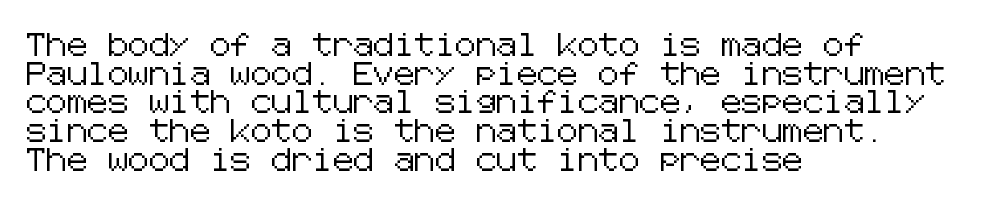
Q: Is the text italic (slanted)? A: No, it is upright.
Q: Is the text underlined? A: No.
Q: How is the paragraph aligned? A: Left-aligned.
Q: Is the spacing between letters normal or unusually wide? A: Normal.
Q: Is the spacing between lines tight, normal or loose? A: Normal.
